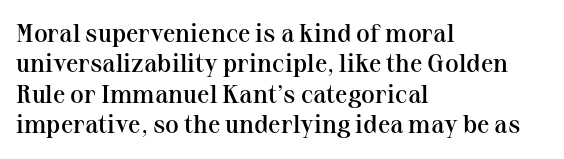
{"italic": "no", "bold": "semi", "underline": "no", "align": "left", "line_spacing_ratio": 1.22, "letter_spacing": "normal", "letter_spacing_em": 0.0, "glyph_px": 25}
